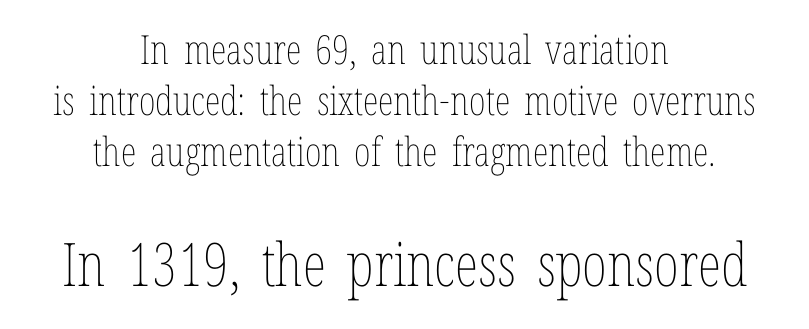
Counters stay open thanks to moderate or lighter strokes. Does the leading feel generous? No, just average. Decoration check: the copy has no underline. This sample is center-justified, so both line endings float freely. Think of a printed novel: that variable character pitch is what you see here. The letters sit at their default tracking, neither squeezed nor spread.
